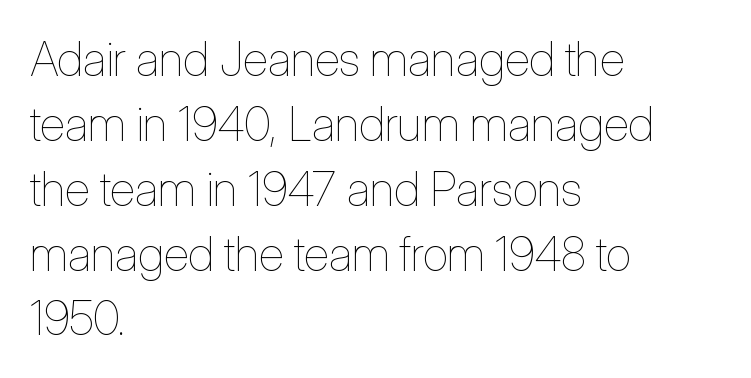
Q: Is the text bold? A: No.
Q: Is the text italic (slanted)? A: No, it is upright.
Q: Is the text underlined? A: No.
Q: How is the paragraph aligned? A: Left-aligned.
Q: Is the spacing between letters normal or unusually wide? A: Normal.
Q: Is the spacing between lines tight, normal or loose? A: Normal.
Q: Width (condensed, normal, or wide)? A: Condensed.
Q: Stroke contrast? A: Low.
Q: x-height? A: Medium.
Q: Monospaced? A: No.
